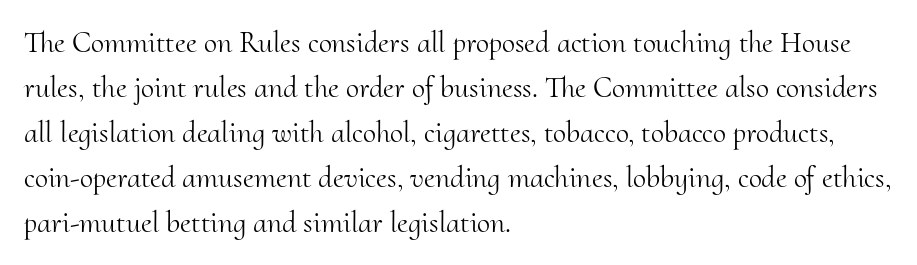
The image shows 30 px light serif type, upright; set left-aligned, normal line spacing (1.5x), normal letter spacing, not underlined; medium stroke contrast and a small x-height.
